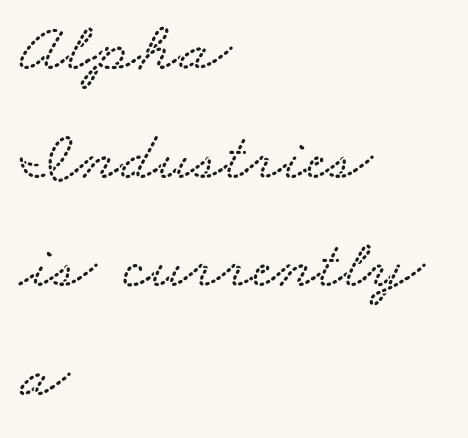
Q: Is the text underlined? A: No.
Q: How is the paragraph aligned? A: Left-aligned.
Q: Is the spacing between letters normal or unusually wide? A: Normal.
Q: Is the spacing between lines tight, normal or loose? A: Normal.
Q: Width (condensed, normal, or wide)? A: Wide.
Q: Stroke contrast? A: Low.
Q: x-height? A: Small.
Q: Monospaced? A: No.
